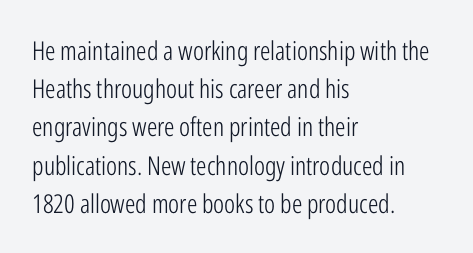
The vertical gap from one line to the next is medium. Quick note: underline off. The characters are drawn with everyday or finer stroke widths. A typesetter would mark this as roman, not italic. Caption: multi-line text, flush left, ragged right.
